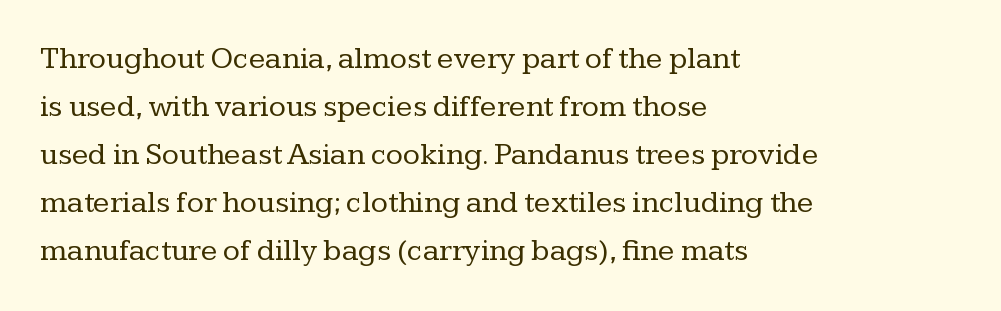
{"serif": "yes", "italic": "no", "bold": "no", "weight": "regular", "width": "normal", "stroke_contrast": "low", "x_height": "medium", "monospaced": "no", "underline": "no", "align": "left", "line_spacing": "normal", "line_spacing_ratio": 1.55, "letter_spacing": "normal", "letter_spacing_em": 0.0, "glyph_px": 31}
